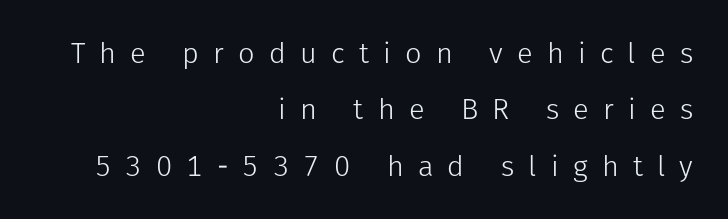
The image shows 29 px light sans-serif type, upright; set right-aligned, loose line spacing (1.94x), unusually wide letter spacing (+0.49 em), not underlined; low stroke contrast and a medium x-height.
